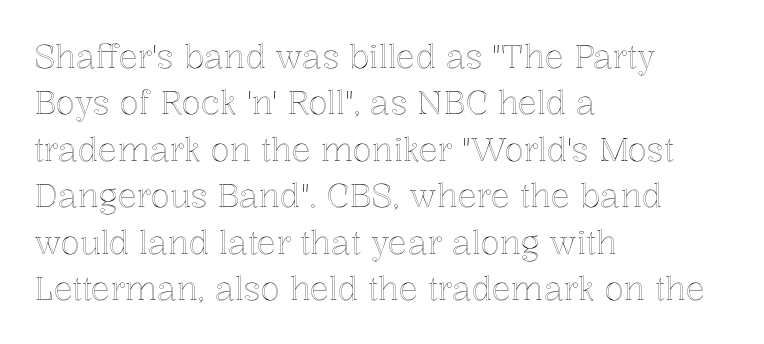
{"italic": "no", "width": "normal", "x_height": "medium", "monospaced": "no", "underline": "no", "align": "left", "line_spacing": "normal", "line_spacing_ratio": 1.45, "letter_spacing": "normal", "letter_spacing_em": 0.0, "glyph_px": 32}
